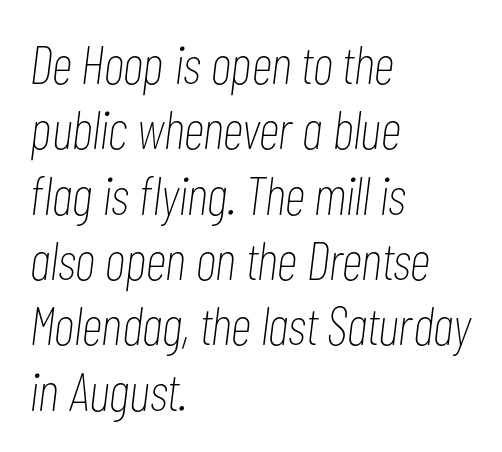
Q: Is the text bold? A: No.
Q: Is the text italic (slanted)? A: Yes, it leans right by about 7 degrees.
Q: Is the text underlined? A: No.
Q: How is the paragraph aligned? A: Left-aligned.
Q: Is the spacing between letters normal or unusually wide? A: Normal.
Q: Width (condensed, normal, or wide)? A: Condensed.
Q: Stroke contrast? A: Low.
Q: x-height? A: Medium.
Q: Monospaced? A: No.
